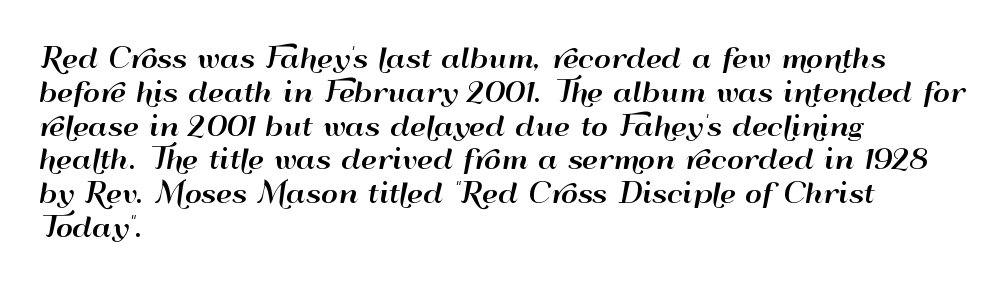
{"underline": "no", "align": "left", "line_spacing": "normal", "line_spacing_ratio": 1.3, "letter_spacing": "normal", "letter_spacing_em": 0.0, "glyph_px": 26}
